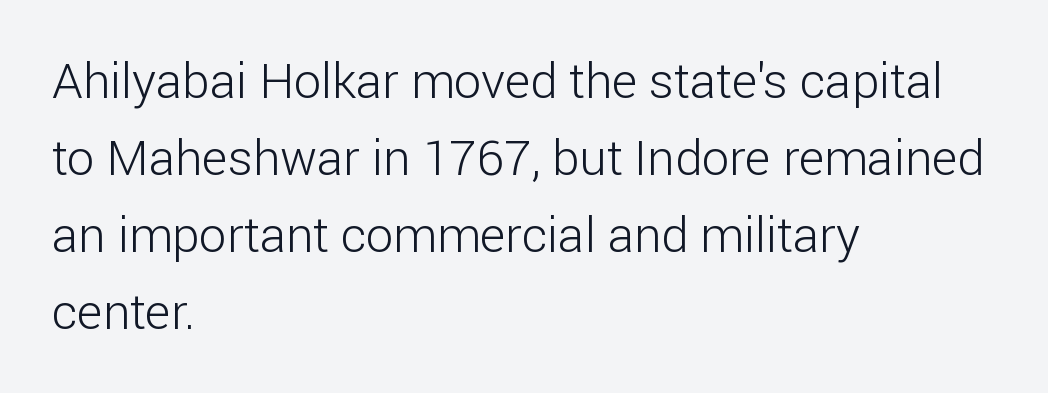
The image shows 49 px light sans-serif type, upright; set left-aligned, normal line spacing (1.57x), normal letter spacing, not underlined; low stroke contrast and a medium x-height.
